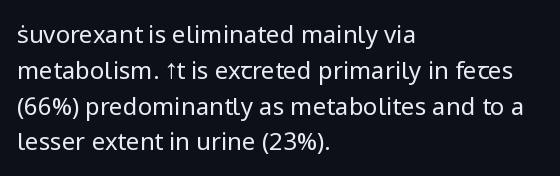
Q: Is the text bold? A: No.
Q: Is the text italic (slanted)? A: No, it is upright.
Q: Is the text underlined? A: No.
Q: How is the paragraph aligned? A: Left-aligned.
Q: Is the spacing between letters normal or unusually wide? A: Normal.
Q: Is the spacing between lines tight, normal or loose? A: Normal.
